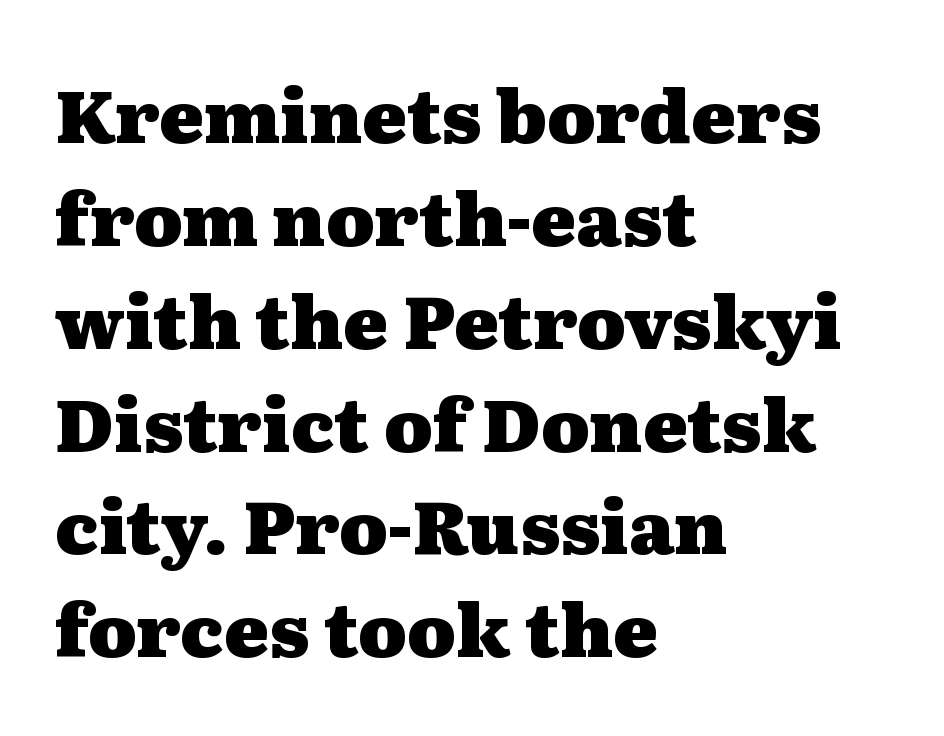
Q: Is the text bold? A: Yes.
Q: Is the text italic (slanted)? A: No, it is upright.
Q: Is the typeface a serif or a sans-serif typeface? A: Serif.
Q: Is the text underlined? A: No.
Q: How is the paragraph aligned? A: Left-aligned.
Q: Is the spacing between letters normal or unusually wide? A: Normal.
Q: Is the spacing between lines tight, normal or loose? A: Normal.
Q: Width (condensed, normal, or wide)? A: Wide.
Q: Stroke contrast? A: Medium.
Q: x-height? A: Medium.
Q: Monospaced? A: No.
